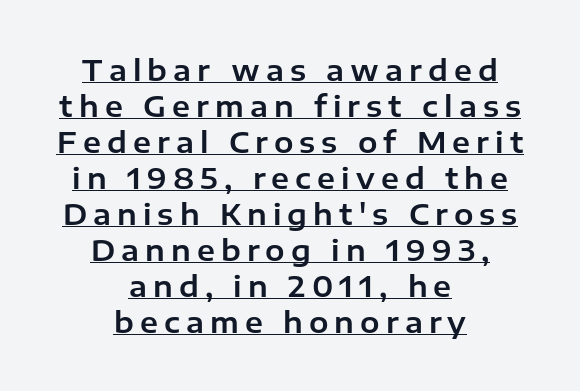
Q: Is the text italic (slanted)? A: No, it is upright.
Q: Is the typeface a serif or a sans-serif typeface? A: Sans-serif.
Q: Is the text underlined? A: Yes.
Q: How is the paragraph aligned? A: Centered.
Q: Is the spacing between letters normal or unusually wide? A: Unusually wide.
Q: Width (condensed, normal, or wide)? A: Normal.
Q: Stroke contrast? A: Low.
Q: x-height? A: Medium.
Q: Monospaced? A: No.
